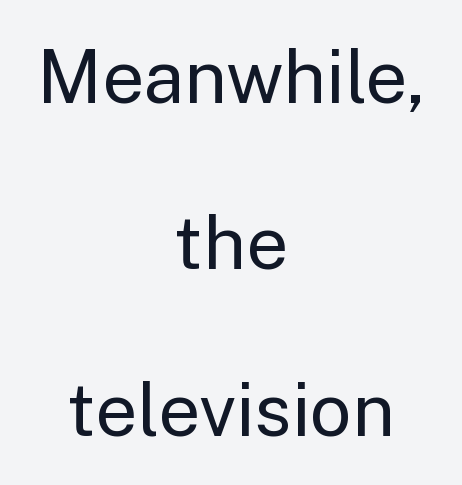
{"serif": "no", "italic": "no", "bold": "no", "weight": "regular", "width": "normal", "stroke_contrast": "low", "x_height": "medium", "monospaced": "no", "underline": "no", "align": "center", "line_spacing": "loose", "line_spacing_ratio": 2.25, "letter_spacing": "normal", "letter_spacing_em": 0.0, "glyph_px": 74}
